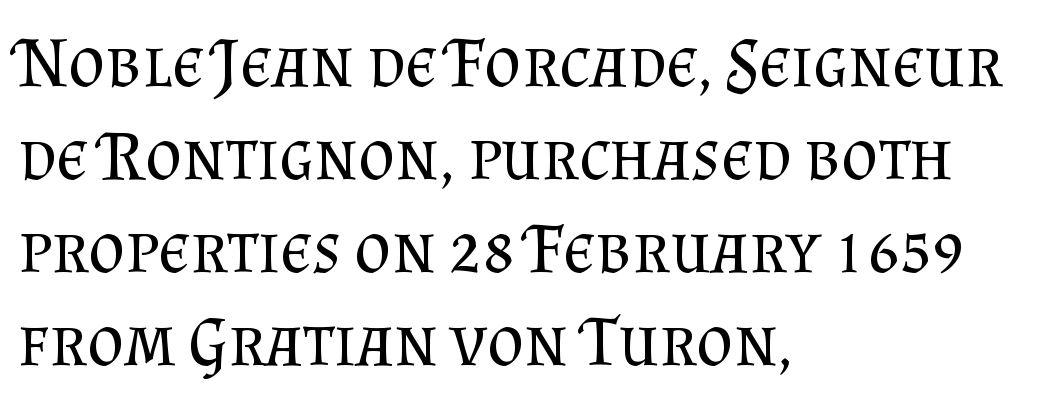
The image shows 71 px regular-weight serif type, upright; set left-aligned, normal line spacing (1.31x), normal letter spacing, not underlined; medium stroke contrast and a small x-height.
